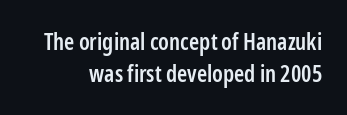
{"italic": "no", "bold": "semi", "underline": "no", "line_spacing": "normal", "line_spacing_ratio": 1.41, "letter_spacing": "normal", "letter_spacing_em": 0.0, "glyph_px": 23}
